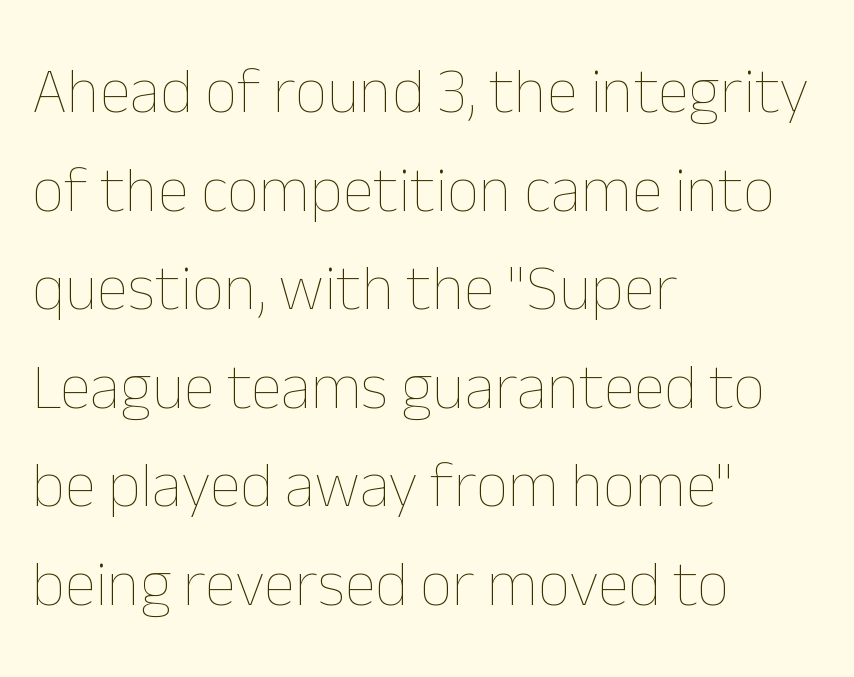
This is roman type, the default non-slanted kind. The letters advance in unequal steps, a hallmark of proportional type. Quick note: interline space is typical. This rendering uses left alignment, leaving the right contour irregular. Compared with typical body copy, the letter spacing here is the same.
